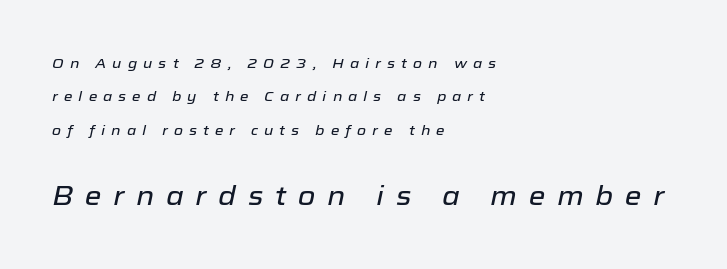
{"italic": "yes", "lean": "right", "slant_degrees": 12, "underline": "no", "align": "left", "line_spacing": "loose", "line_spacing_ratio": 2.39, "letter_spacing": "wide", "letter_spacing_em": 0.43, "larger_block": "second", "size_ratio": 1.93, "glyph_px": 27}
